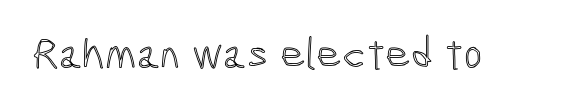
{"italic": "no", "width": "condensed", "x_height": "medium", "monospaced": "no", "underline": "no", "letter_spacing": "normal", "letter_spacing_em": 0.0, "glyph_px": 44}
